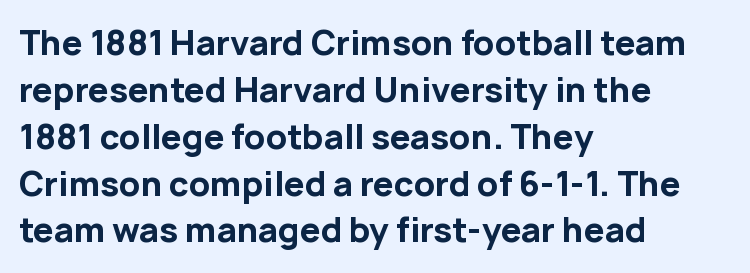
The image shows 33 px bold sans-serif type, upright; set left-aligned, normal line spacing (1.42x), normal letter spacing, not underlined; low stroke contrast and a medium x-height.
